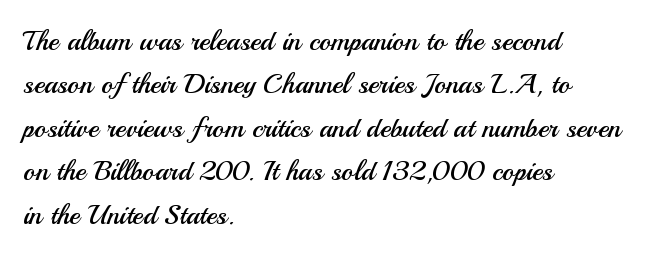
{"serif": "no", "bold": "no", "weight": "regular", "width": "normal", "stroke_contrast": "medium", "x_height": "small", "monospaced": "no", "underline": "no", "align": "left", "line_spacing": "normal", "line_spacing_ratio": 1.55, "letter_spacing": "normal", "letter_spacing_em": 0.0, "glyph_px": 28}
